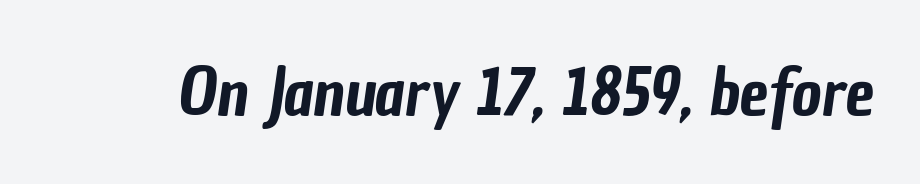
{"serif": "no", "width": "condensed", "stroke_contrast": "low", "x_height": "medium", "monospaced": "no", "underline": "no", "letter_spacing": "normal", "letter_spacing_em": 0.0, "glyph_px": 65}
